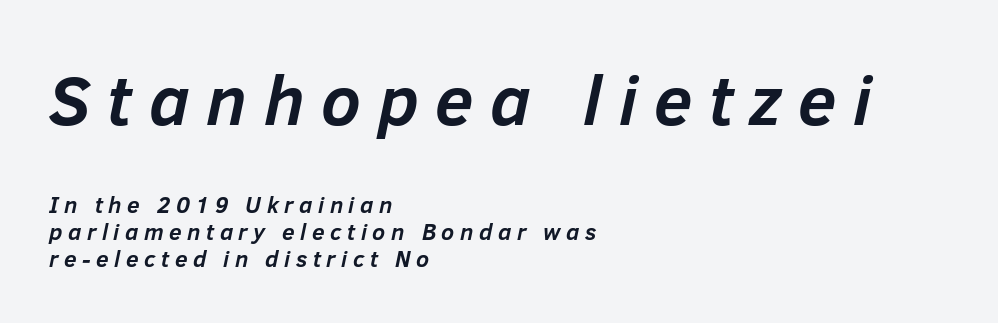
The image shows 70 px semibold type, italic (leaning right); set left-aligned, line spacing 1.18x, unusually wide letter spacing (+0.24 em), not underlined; the first (top) block is 3.04x larger; low stroke contrast and a medium x-height.
